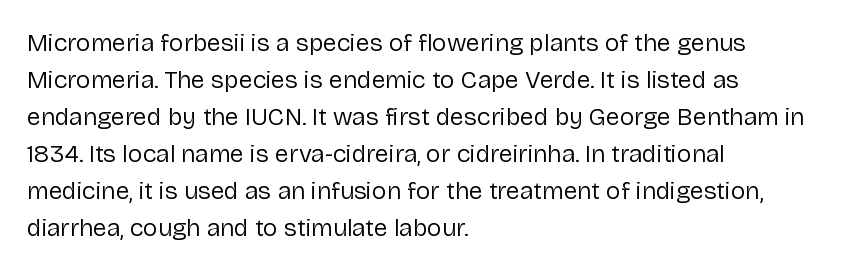
A typesetter would call this leading conventional body-copy spacing. Descender tails drop into unmarked territory. Visually the block forms a straight wall on the left and a jagged coastline on the right. Do the letters lean? They stand straight.
